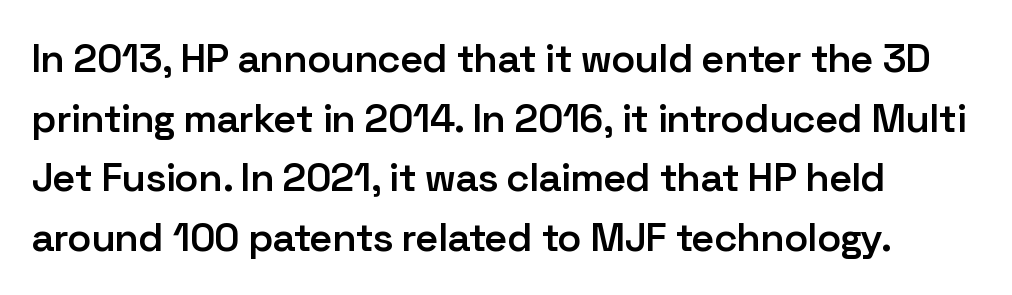
The typeface chosen for these lines omits serifs. Does the weight exceed regular? Yes, but only to semibold. The face used here is proportionally spaced, like ordinary book or web type. Honestly, the row spacing looks completely unremarkable.
